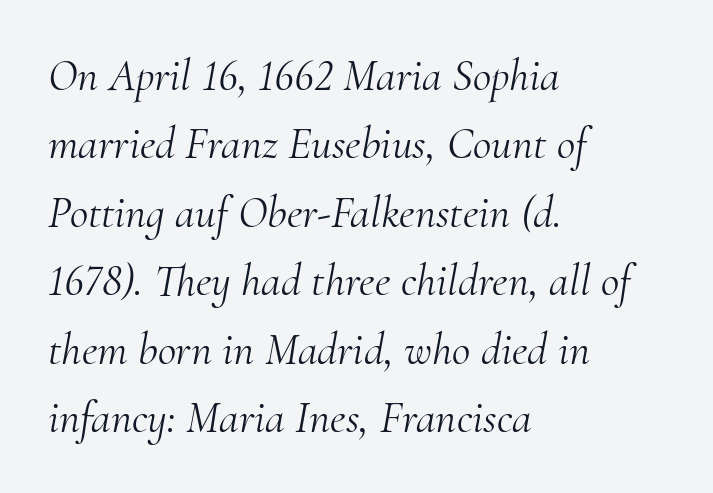
Q: Is the text bold? A: No.
Q: Is the text italic (slanted)? A: Yes, it leans right by about 10 degrees.
Q: Is the typeface a serif or a sans-serif typeface? A: Serif.
Q: Is the text underlined? A: No.
Q: How is the paragraph aligned? A: Left-aligned.
Q: Is the spacing between letters normal or unusually wide? A: Normal.
Q: Is the spacing between lines tight, normal or loose? A: Normal.
Q: Width (condensed, normal, or wide)? A: Normal.
Q: Stroke contrast? A: Medium.
Q: x-height? A: Small.
Q: Monospaced? A: No.
